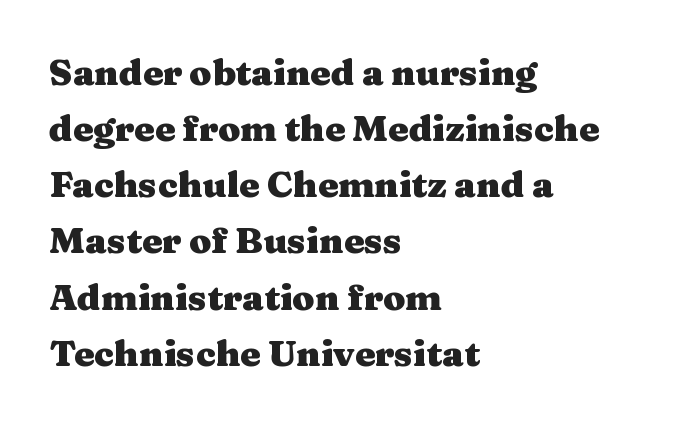
Q: Is the text bold? A: Yes.
Q: Is the text italic (slanted)? A: No, it is upright.
Q: Is the typeface a serif or a sans-serif typeface? A: Serif.
Q: Is the text underlined? A: No.
Q: How is the paragraph aligned? A: Left-aligned.
Q: Is the spacing between letters normal or unusually wide? A: Normal.
Q: Is the spacing between lines tight, normal or loose? A: Normal.
Q: Width (condensed, normal, or wide)? A: Wide.
Q: Stroke contrast? A: Medium.
Q: x-height? A: Medium.
Q: Monospaced? A: No.
